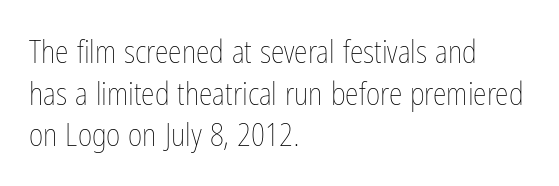
Style check: upright. Each letter keeps its own natural width here, so spacing adapts to shape. Does the leading feel generous? No, just average. The line texture is even and compact thanks to regular tracking. No extra ink here — the face is not bold.
